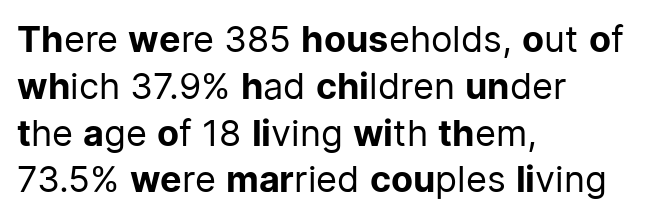
{"serif": "no", "italic": "no", "bold": "no", "weight": "regular", "width": "normal", "stroke_contrast": "low", "x_height": "medium", "monospaced": "no", "underline": "no", "align": "left", "line_spacing": "normal", "line_spacing_ratio": 1.3, "letter_spacing": "normal", "letter_spacing_em": 0.0, "glyph_px": 36}
